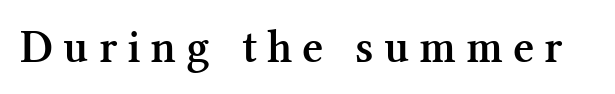
Ascenders rise straight up at ninety degrees. This is serif lettering, the kind often seen in printed books. The area under the type is left untouched. The passage shown is typed in a proportional face where columns would drift. These lines have a slow, spaced-out rhythm from letter to letter.
